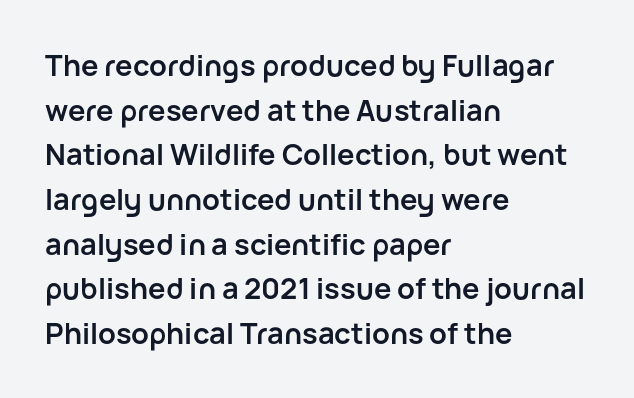
{"serif": "no", "italic": "no", "bold": "yes", "weight": "semibold", "width": "normal", "stroke_contrast": "low", "x_height": "medium", "monospaced": "no", "underline": "no", "align": "left", "line_spacing": "normal", "line_spacing_ratio": 1.54, "letter_spacing": "normal", "letter_spacing_em": 0.0, "glyph_px": 29}
